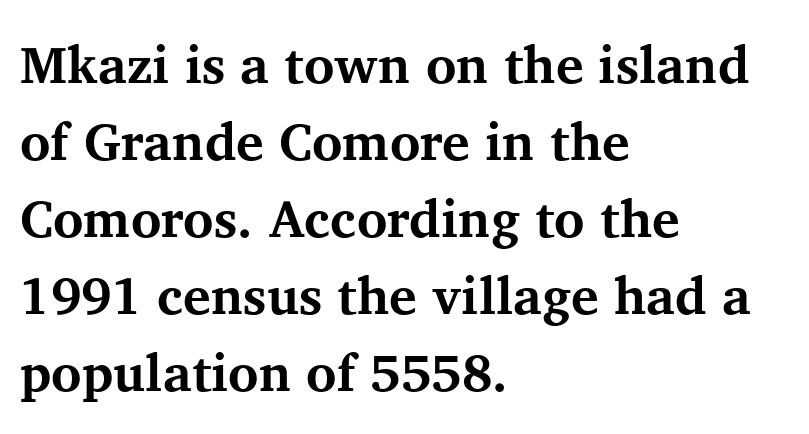
{"serif": "yes", "italic": "no", "bold": "yes", "weight": "bold", "width": "normal", "stroke_contrast": "medium", "x_height": "medium", "monospaced": "no", "underline": "no", "align": "left", "line_spacing": "normal", "line_spacing_ratio": 1.48, "letter_spacing": "normal", "letter_spacing_em": 0.0, "glyph_px": 52}
